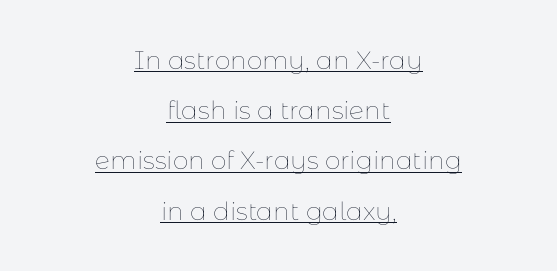
{"italic": "no", "bold": "no", "underline": "yes", "align": "center", "line_spacing": "loose", "line_spacing_ratio": 2.01, "letter_spacing": "normal", "letter_spacing_em": 0.0, "glyph_px": 25}
